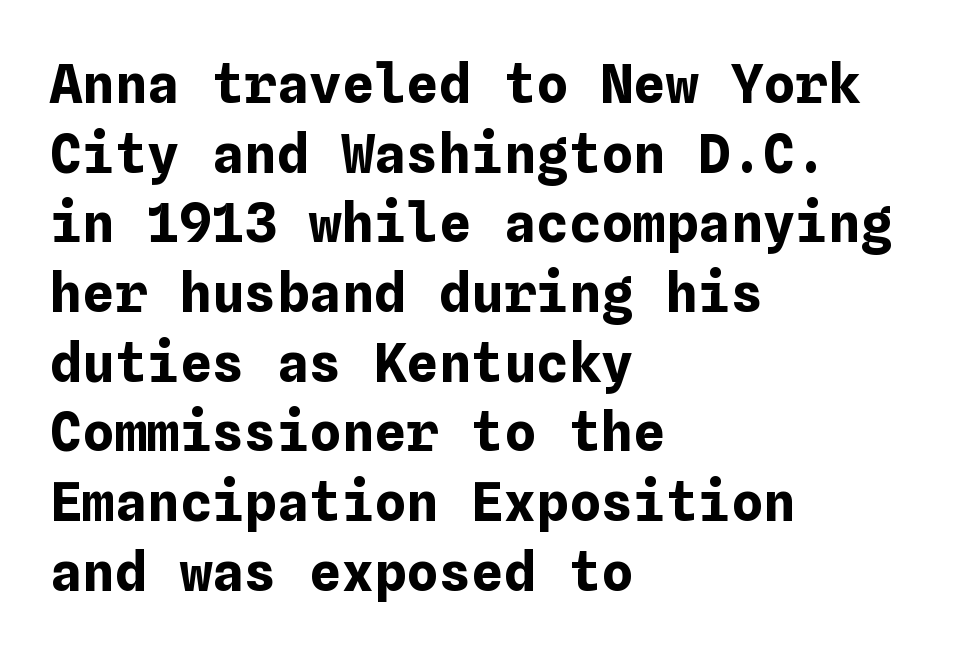
Q: Is the text bold? A: Yes.
Q: Is the text italic (slanted)? A: No, it is upright.
Q: Is the text underlined? A: No.
Q: How is the paragraph aligned? A: Left-aligned.
Q: Is the spacing between letters normal or unusually wide? A: Normal.
Q: Is the spacing between lines tight, normal or loose? A: Normal.
Q: Width (condensed, normal, or wide)? A: Normal.
Q: Stroke contrast? A: Low.
Q: x-height? A: Medium.
